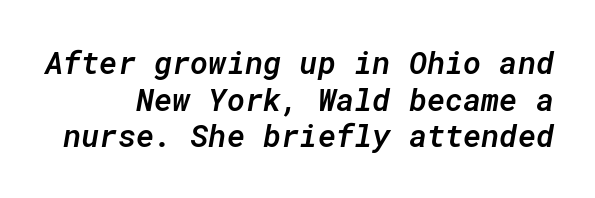
The image shows 31 px semibold type, italic (leaning right), monospaced; set line spacing 1.18x, normal letter spacing, not underlined; low stroke contrast and a medium x-height.
